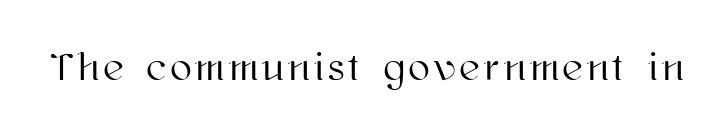
Q: Is the text italic (slanted)? A: No, it is upright.
Q: Is the text underlined? A: No.
Q: Width (condensed, normal, or wide)? A: Normal.
Q: Stroke contrast? A: High.
Q: x-height? A: Medium.
Q: Monospaced? A: No.
